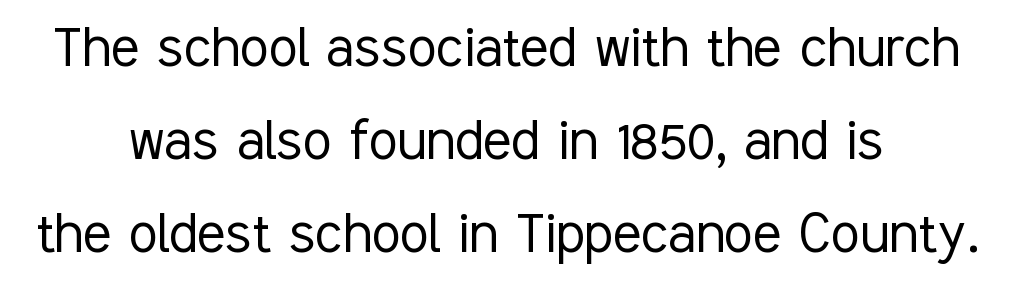
The image shows 66 px light, condensed sans-serif type, upright; set centered, normal line spacing (1.41x), normal letter spacing, not underlined; low stroke contrast and a medium x-height.
